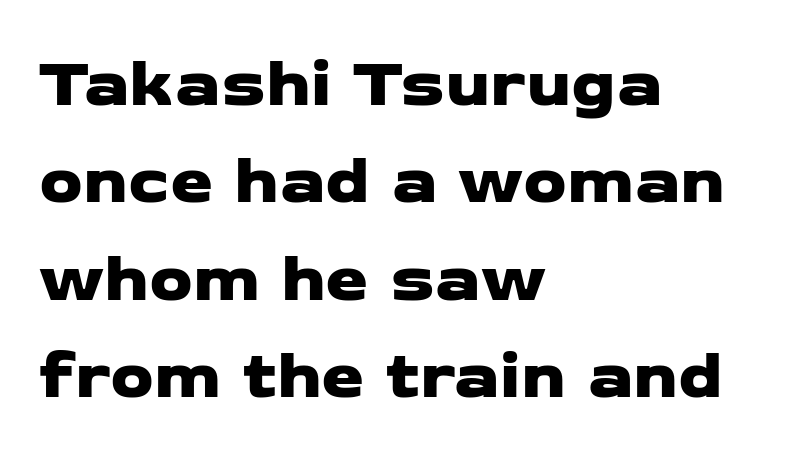
The image shows 69 px wide sans-serif type; set left-aligned, normal line spacing (1.41x), normal letter spacing, not underlined; low stroke contrast and a medium x-height.
